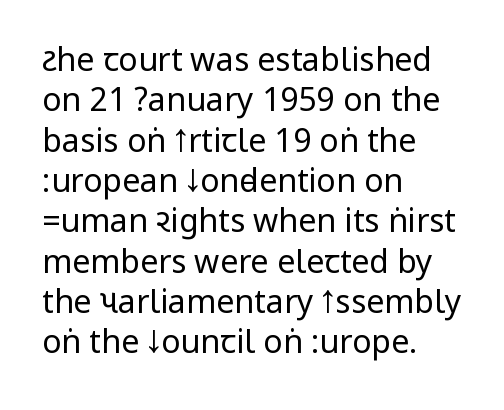
Caption: standard tracking, unaltered. This is roman type, the default non-slanted kind. Honestly, there is no underline to notice here at all. The letters carry no serifs — their stems end cleanly without finishing strokes. In terms of leading, this rendering sits right in the middle.
